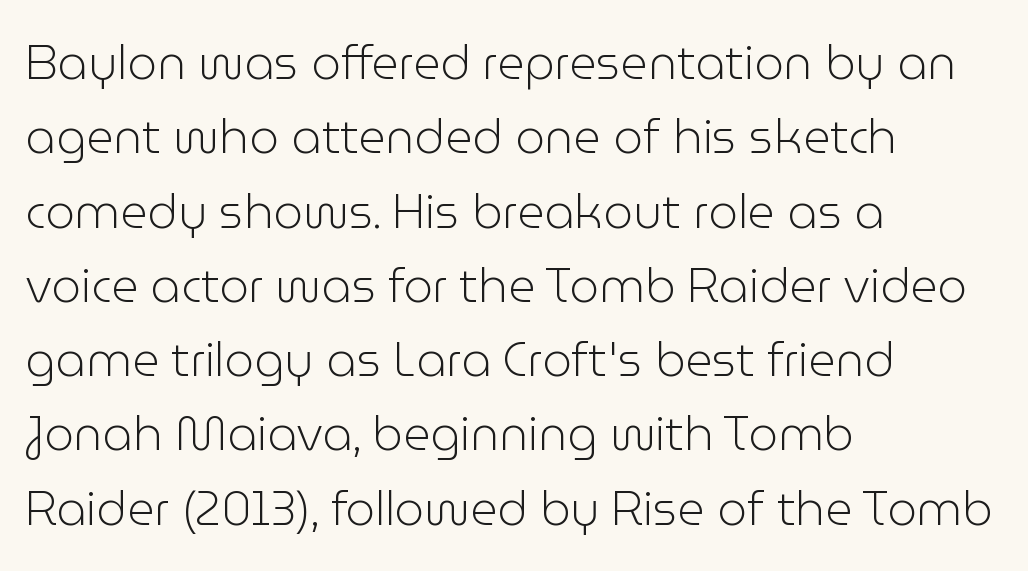
The image shows 47 px light sans-serif type, upright; set left-aligned, normal line spacing (1.58x), normal letter spacing, not underlined; low stroke contrast and a medium x-height.
